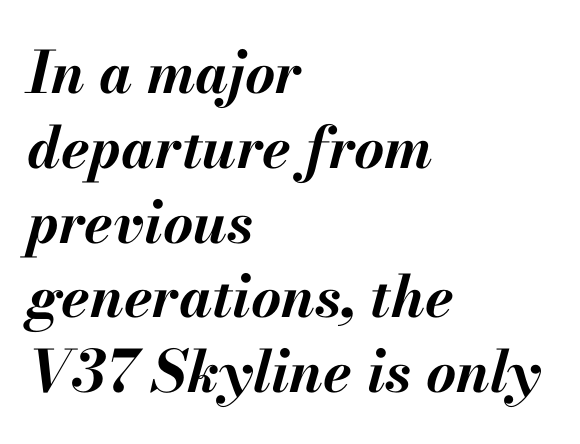
The image shows 58 px bold type, italic (leaning right); set left-aligned, normal line spacing (1.29x), normal letter spacing, not underlined; medium stroke contrast and a small x-height.
